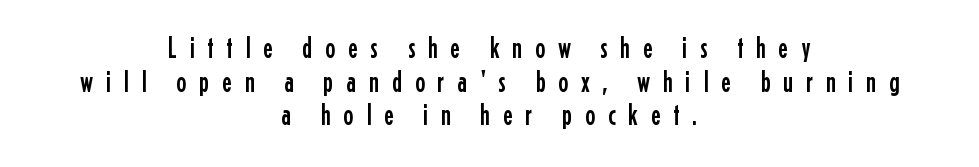
The paragraph has two soft edges and a firm central axis. If you measured baseline to baseline, you'd find a short distance. Honestly, there is no underline to notice here at all. Compared with typical body copy, the letter spacing here is much looser.
